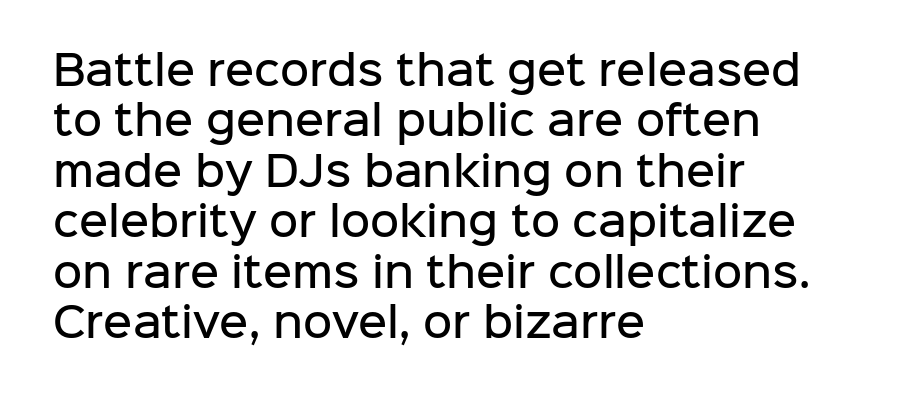
Q: Is the text bold? A: Semi-bold.
Q: Is the text italic (slanted)? A: No, it is upright.
Q: Is the typeface a serif or a sans-serif typeface? A: Sans-serif.
Q: Is the text underlined? A: No.
Q: How is the paragraph aligned? A: Left-aligned.
Q: Is the spacing between letters normal or unusually wide? A: Normal.
Q: Is the spacing between lines tight, normal or loose? A: Normal.
Q: Width (condensed, normal, or wide)? A: Normal.
Q: Stroke contrast? A: Low.
Q: x-height? A: Medium.
Q: Monospaced? A: No.
